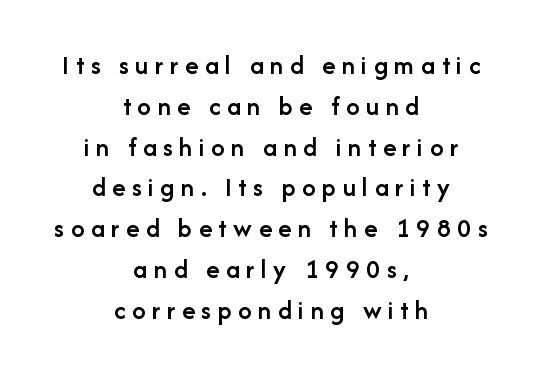
Descenders hang freely into open space. Designer's note — italics off, roman on. The font is running at a semibold setting, under full bold. Whoever set this chose a conventional vertical rhythm. Glyph-to-glyph distance is far greater than everyday printed text. This sample is center-justified, so both line endings float freely.
